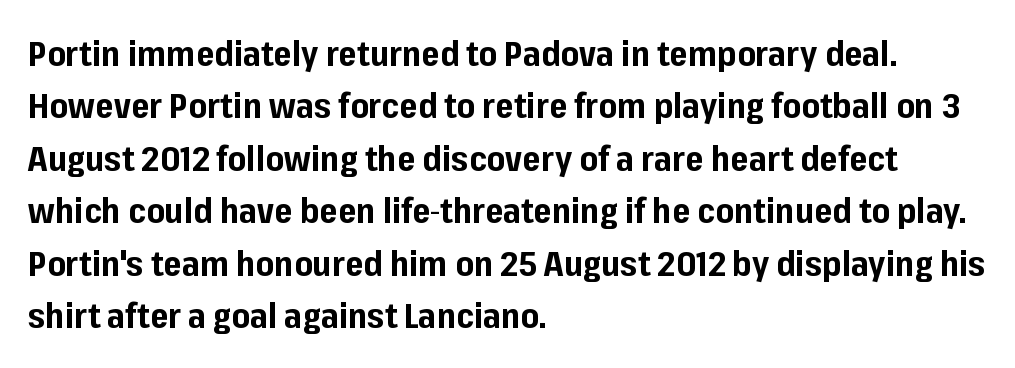
Q: Is the text bold? A: Yes.
Q: Is the text italic (slanted)? A: No, it is upright.
Q: Is the typeface a serif or a sans-serif typeface? A: Sans-serif.
Q: Is the text underlined? A: No.
Q: How is the paragraph aligned? A: Left-aligned.
Q: Is the spacing between letters normal or unusually wide? A: Normal.
Q: Is the spacing between lines tight, normal or loose? A: Normal.
Q: Width (condensed, normal, or wide)? A: Normal.
Q: Stroke contrast? A: Low.
Q: x-height? A: Medium.
Q: Monospaced? A: No.
